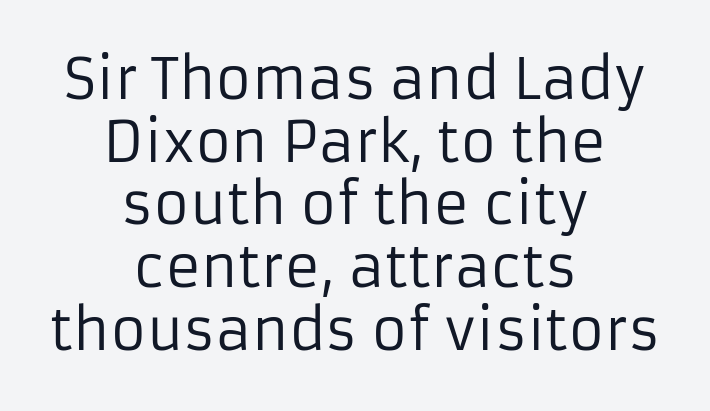
The image shows 55 px regular-weight sans-serif type, upright; set centered, tight line spacing (1.14x), normal letter spacing, not underlined; low stroke contrast and a medium x-height.
